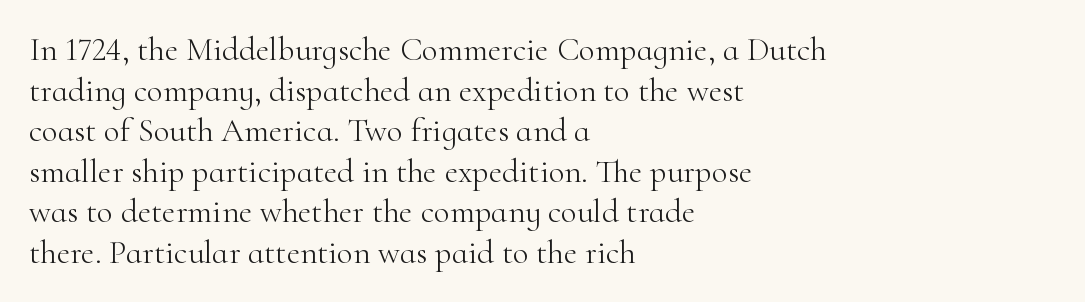
{"serif": "yes", "italic": "no", "bold": "no", "weight": "light", "width": "normal", "stroke_contrast": "high", "x_height": "small", "monospaced": "no", "underline": "no", "align": "left", "line_spacing_ratio": 1.23, "letter_spacing": "normal", "letter_spacing_em": 0.0, "glyph_px": 33}
